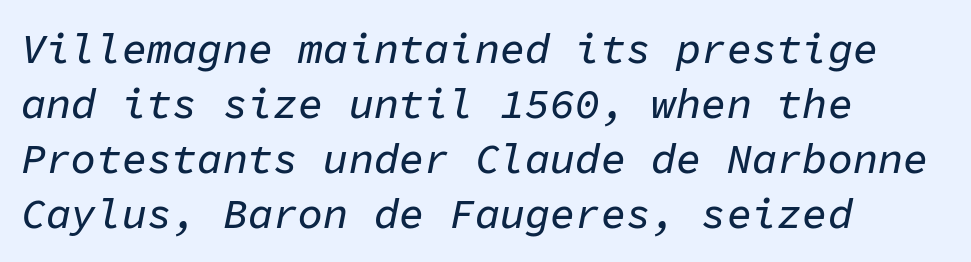
{"italic": "yes", "lean": "right", "slant_degrees": 11, "width": "normal", "stroke_contrast": "low", "x_height": "medium", "monospaced": "yes", "underline": "no", "align": "left", "line_spacing": "normal", "line_spacing_ratio": 1.31, "letter_spacing": "normal", "letter_spacing_em": 0.0, "glyph_px": 42}
